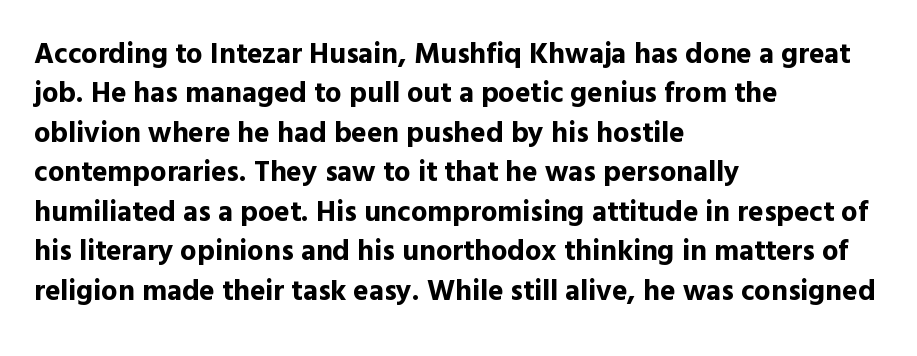
Q: Is the text bold? A: Yes.
Q: Is the text italic (slanted)? A: No, it is upright.
Q: Is the typeface a serif or a sans-serif typeface? A: Sans-serif.
Q: Is the text underlined? A: No.
Q: How is the paragraph aligned? A: Left-aligned.
Q: Is the spacing between letters normal or unusually wide? A: Normal.
Q: Is the spacing between lines tight, normal or loose? A: Normal.
Q: Width (condensed, normal, or wide)? A: Normal.
Q: x-height? A: Medium.
Q: Monospaced? A: No.
